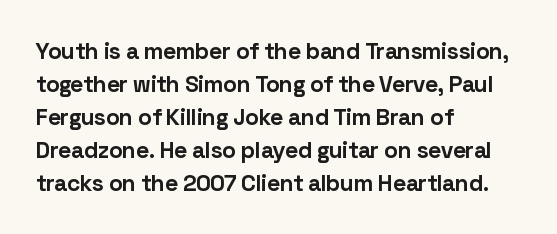
The image shows 23 px bold type, upright; set left-aligned, normal line spacing (1.43x), normal letter spacing, not underlined.
